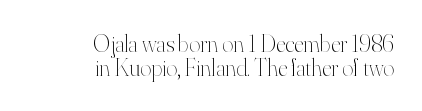
Q: Is the text bold? A: No.
Q: Is the text italic (slanted)? A: No, it is upright.
Q: Is the text underlined? A: No.
Q: How is the paragraph aligned? A: Right-aligned.
Q: Is the spacing between letters normal or unusually wide? A: Normal.
Q: Is the spacing between lines tight, normal or loose? A: Tight.
